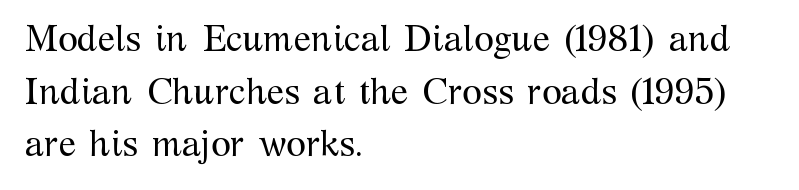
The image shows 36 px regular-weight serif type, upright; set left-aligned, normal line spacing (1.46x), normal letter spacing, not underlined; medium stroke contrast and a medium x-height.
